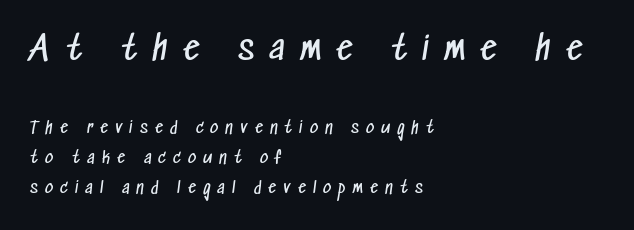
The image shows 33 px regular-weight, condensed sans-serif type; set left-aligned, line spacing 1.89x, unusually wide letter spacing (+0.45 em), not underlined; the first (top) block is 2.06x larger; low stroke contrast and a medium x-height.
